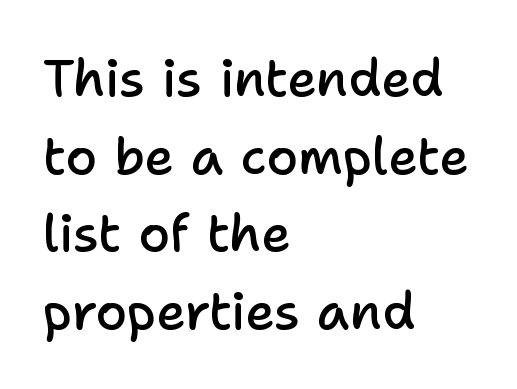
Do the letters lean? They stand straight. The lines in this sample share a left origin and differ only in where they stop. The passage shown is typed in a proportional face where columns would drift. Each word holds together tightly as a unit, with standard inter-letter gaps. A typesetter would call this leading conventional body-copy spacing.
